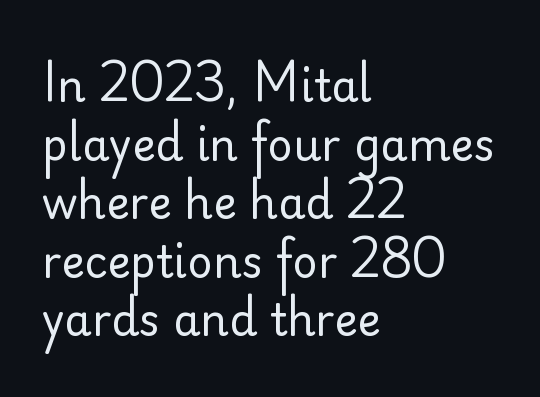
Counters stay open thanks to moderate or lighter strokes. The baseline area is clear. The block of text has a typical density, with ordinary space between rows. A classic flush-left, rag-right setting is used for this passage.
